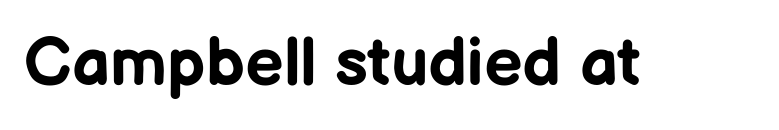
The image shows 67 px bold sans-serif type, upright; set normal letter spacing, not underlined; low stroke contrast and a medium x-height.
